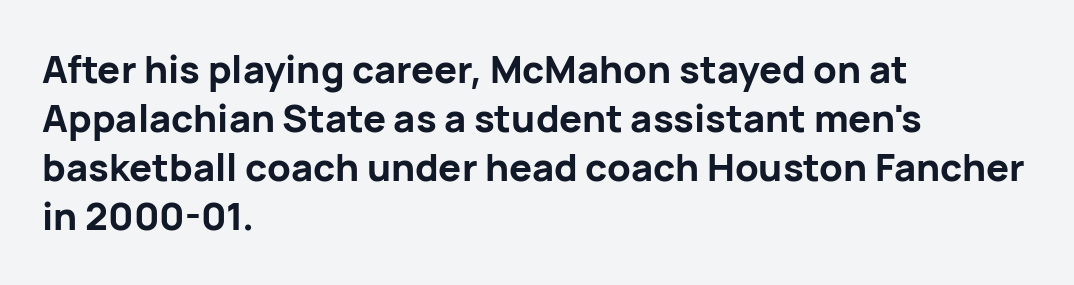
Q: Is the text bold? A: Yes.
Q: Is the text italic (slanted)? A: No, it is upright.
Q: Is the typeface a serif or a sans-serif typeface? A: Sans-serif.
Q: Is the text underlined? A: No.
Q: How is the paragraph aligned? A: Left-aligned.
Q: Is the spacing between letters normal or unusually wide? A: Normal.
Q: Is the spacing between lines tight, normal or loose? A: Normal.
Q: Width (condensed, normal, or wide)? A: Normal.
Q: Stroke contrast? A: Low.
Q: x-height? A: Medium.
Q: Monospaced? A: No.
